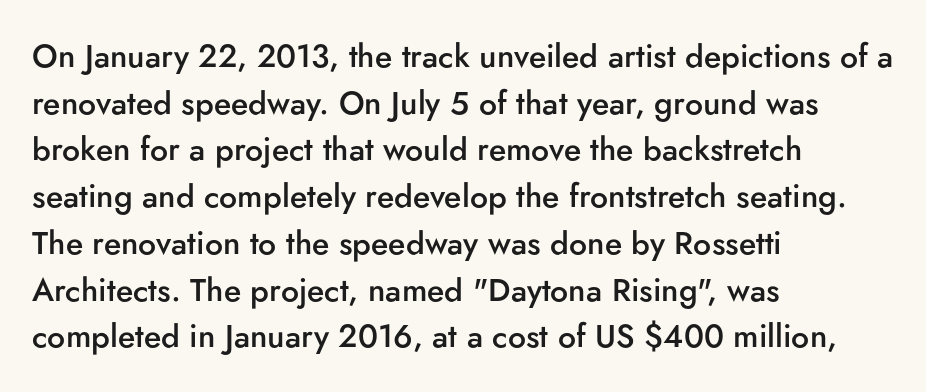
{"serif": "no", "italic": "no", "bold": "semi", "weight": "semibold", "width": "normal", "stroke_contrast": "low", "x_height": "small", "monospaced": "no", "underline": "no", "align": "left", "line_spacing": "normal", "line_spacing_ratio": 1.46, "letter_spacing": "normal", "letter_spacing_em": 0.0, "glyph_px": 32}
